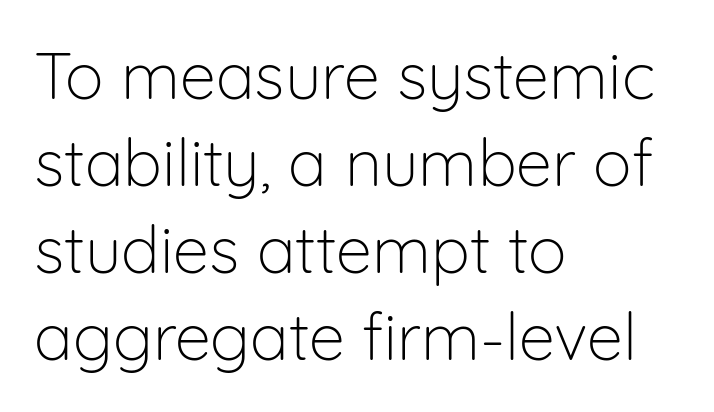
Q: Is the text bold? A: No.
Q: Is the text italic (slanted)? A: No, it is upright.
Q: Is the typeface a serif or a sans-serif typeface? A: Sans-serif.
Q: Is the text underlined? A: No.
Q: How is the paragraph aligned? A: Left-aligned.
Q: Is the spacing between letters normal or unusually wide? A: Normal.
Q: Is the spacing between lines tight, normal or loose? A: Normal.
Q: Width (condensed, normal, or wide)? A: Normal.
Q: Stroke contrast? A: Low.
Q: x-height? A: Medium.
Q: Monospaced? A: No.
